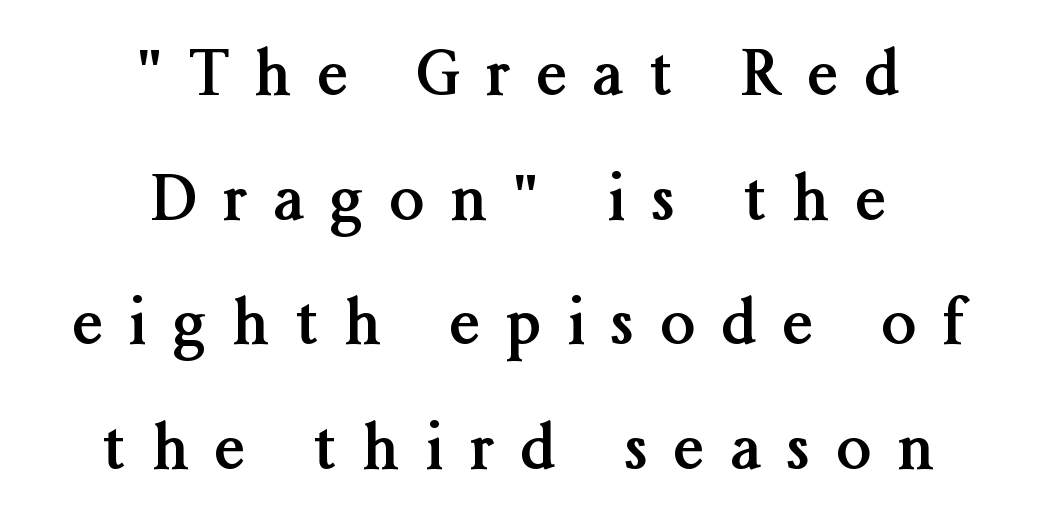
Q: Is the text bold? A: Yes.
Q: Is the text italic (slanted)? A: No, it is upright.
Q: Is the typeface a serif or a sans-serif typeface? A: Serif.
Q: Is the text underlined? A: No.
Q: How is the paragraph aligned? A: Centered.
Q: Is the spacing between letters normal or unusually wide? A: Unusually wide.
Q: Is the spacing between lines tight, normal or loose? A: Loose.
Q: Width (condensed, normal, or wide)? A: Normal.
Q: Stroke contrast? A: Medium.
Q: x-height? A: Medium.
Q: Monospaced? A: No.
